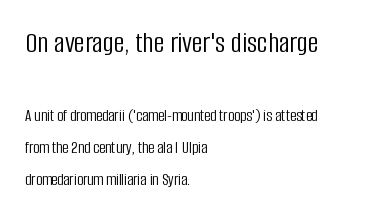
The image shows 30 px light, condensed sans-serif type, upright; set left-aligned, line spacing 1.87x, normal letter spacing, not underlined; the first (top) block is 1.76x larger; low stroke contrast and a large x-height.
